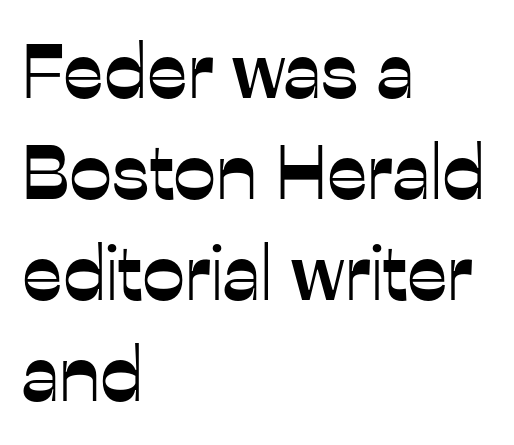
Type style note: lacks serifs. The rendering uses natural spacing where letterforms have individual widths. Each word holds together tightly as a unit, with standard inter-letter gaps. The foot of each line stays bare and open. Unlike italic type, these characters show no tilt at all.
